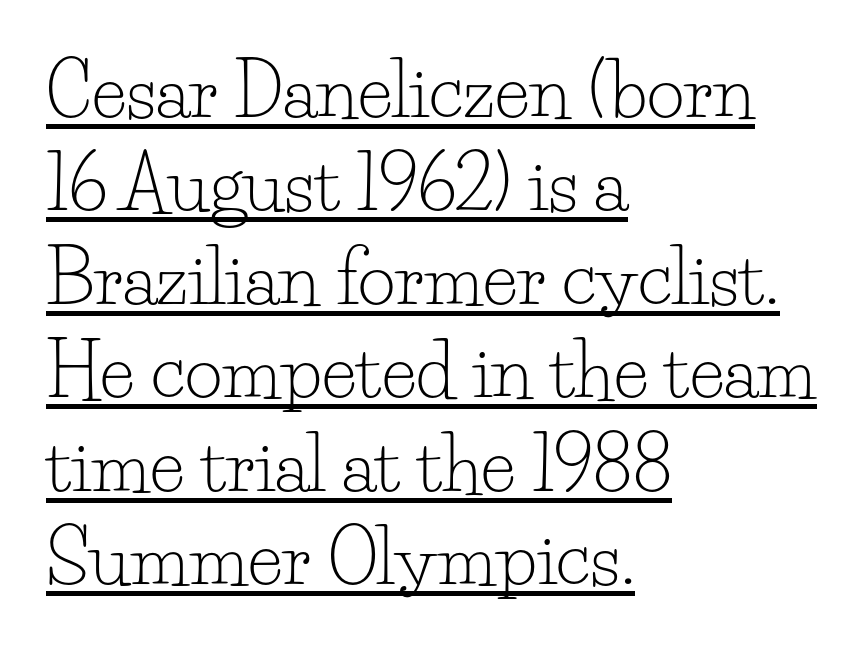
The image shows 73 px light serif type, upright; set left-aligned, normal line spacing (1.28x), normal letter spacing, underlined; low stroke contrast and a small x-height.
